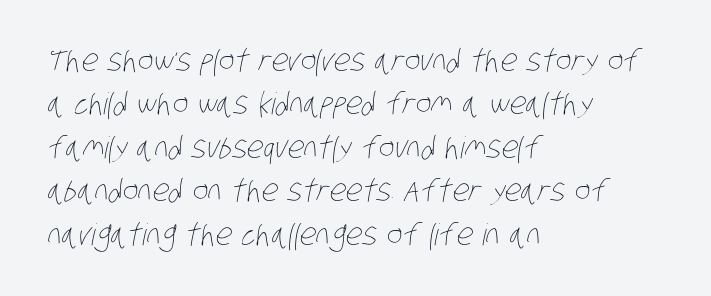
Horizontally, the lines are justified to the leading edge only. The gap between lines stays unmarked. Spacing between characters is what you'd get straight out of the box. This sample has the flowing, uneven cadence of proportional lettering. The block of text has a typical density, with ordinary space between rows. Is the stroke heavy? The answer is a plain regular-or-lighter.
